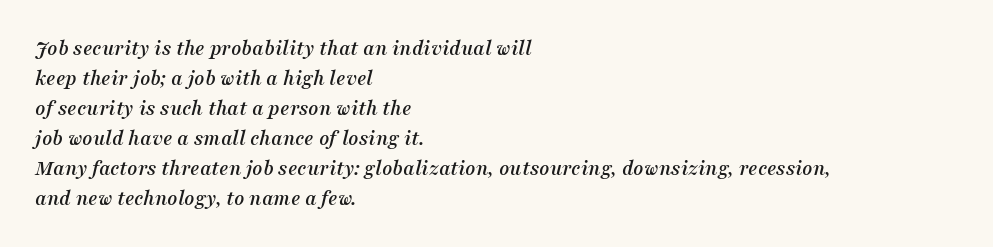
Q: Is the text italic (slanted)? A: Yes, it leans right by about 16 degrees.
Q: Is the text underlined? A: No.
Q: How is the paragraph aligned? A: Left-aligned.
Q: Is the spacing between letters normal or unusually wide? A: Normal.
Q: Is the spacing between lines tight, normal or loose? A: Normal.
